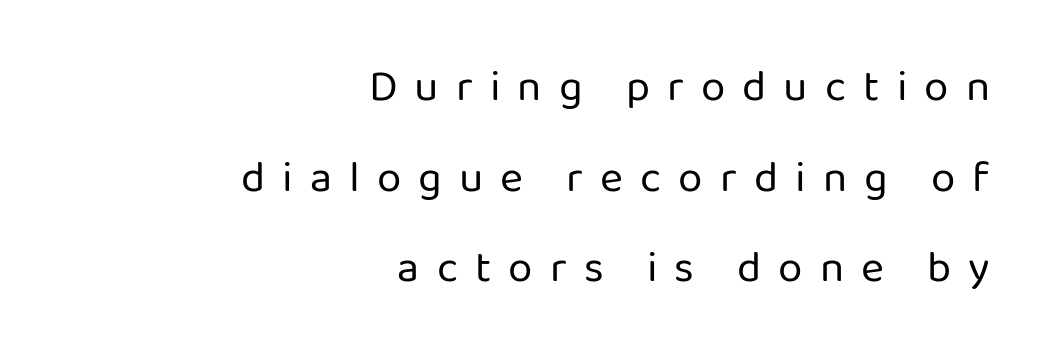
The image shows 44 px regular-weight sans-serif type, upright; set right-aligned, loose line spacing (2.06x), unusually wide letter spacing (+0.39 em), not underlined; low stroke contrast and a medium x-height.
